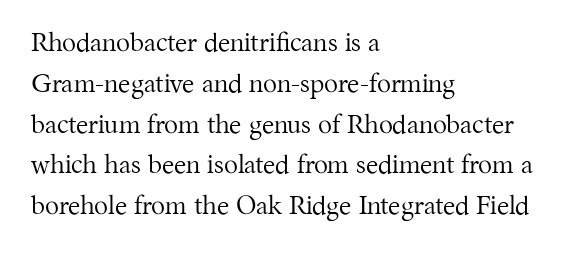
The image shows 26 px text type, upright; set left-aligned, normal line spacing (1.57x), normal letter spacing, not underlined.
